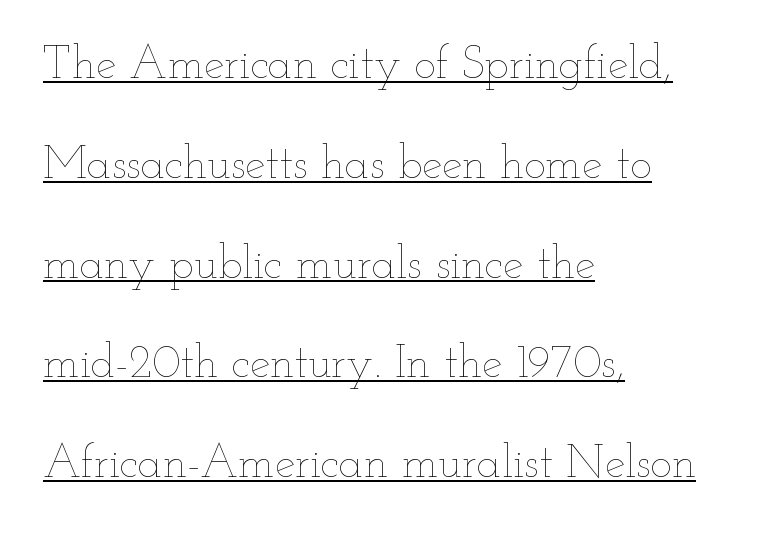
{"italic": "no", "bold": "no", "weight": "thin", "width": "wide", "stroke_contrast": "low", "x_height": "small", "monospaced": "no", "underline": "yes", "align": "left", "line_spacing": "loose", "line_spacing_ratio": 2.17, "letter_spacing": "normal", "letter_spacing_em": 0.0, "glyph_px": 46}
